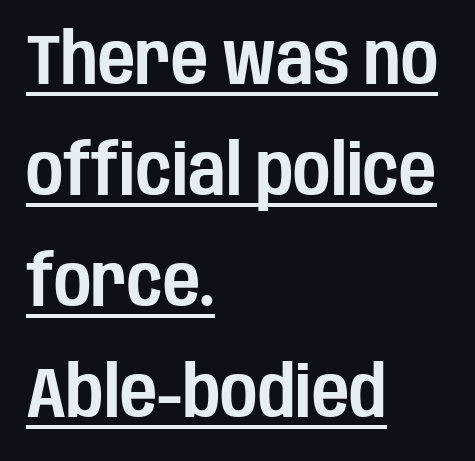
{"serif": "no", "italic": "no", "width": "condensed", "stroke_contrast": "low", "x_height": "large", "monospaced": "no", "underline": "yes", "align": "left", "line_spacing": "normal", "line_spacing_ratio": 1.54, "letter_spacing": "normal", "letter_spacing_em": 0.0, "glyph_px": 72}
